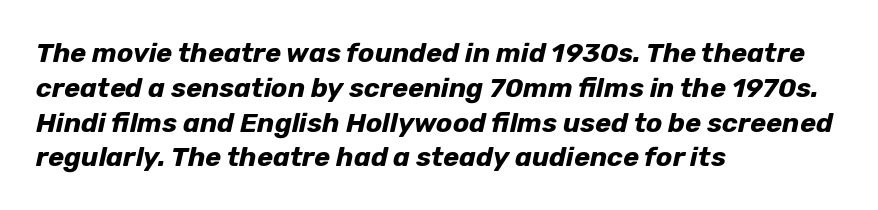
{"italic": "yes", "lean": "right", "slant_degrees": 12, "bold": "yes", "underline": "no", "align": "left", "line_spacing": "normal", "line_spacing_ratio": 1.29, "letter_spacing": "normal", "letter_spacing_em": 0.0, "glyph_px": 27}
